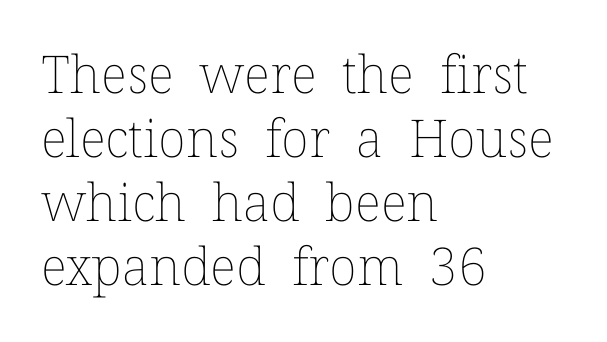
{"italic": "no", "bold": "no", "weight": "thin", "width": "normal", "stroke_contrast": "low", "x_height": "medium", "monospaced": "no", "underline": "no", "align": "left", "line_spacing_ratio": 1.23, "letter_spacing": "normal", "letter_spacing_em": 0.0, "glyph_px": 52}
